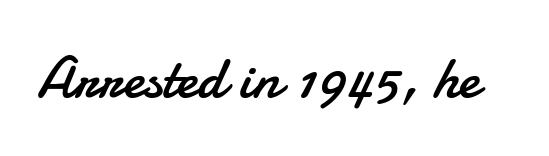
The image shows 59 px regular-weight sans-serif type; set normal letter spacing, not underlined; low stroke contrast and a small x-height.
